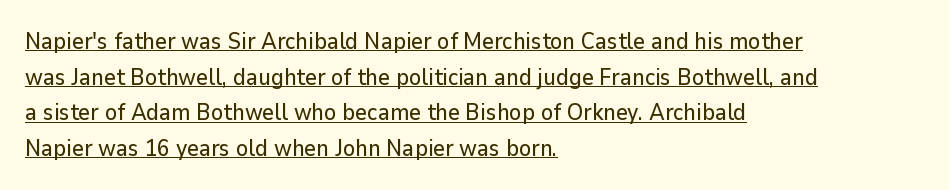
The paragraph has a hard left edge and a soft right edge. Tracking value appears to be zero — textbook default spacing. Line spacing here is normal. Quick note: underline on. The type sits square on the baseline with zero lean.
